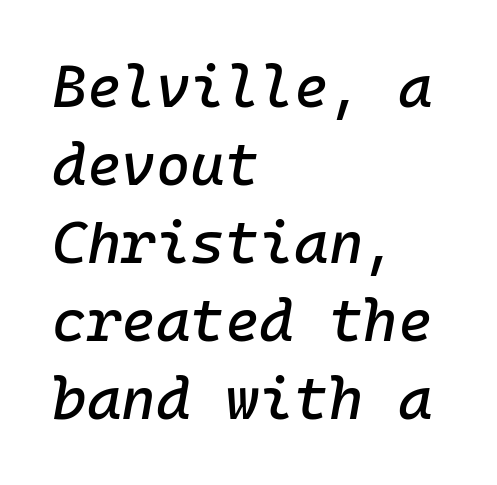
The image shows 59 px text type, italic (leaning right); set left-aligned, normal line spacing (1.32x), normal letter spacing, not underlined; low stroke contrast and a medium x-height.
